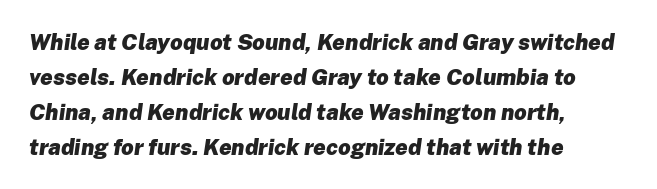
Q: Is the text bold? A: Yes.
Q: Is the text italic (slanted)? A: Yes, it leans right by about 8 degrees.
Q: Is the text underlined? A: No.
Q: How is the paragraph aligned? A: Left-aligned.
Q: Is the spacing between letters normal or unusually wide? A: Normal.
Q: Is the spacing between lines tight, normal or loose? A: Normal.
